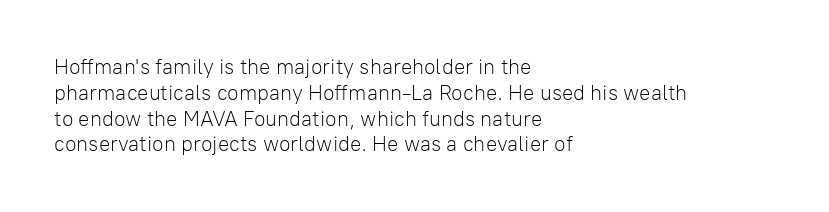
{"italic": "no", "bold": "no", "underline": "no", "align": "left", "line_spacing_ratio": 1.23, "letter_spacing": "normal", "letter_spacing_em": 0.0, "glyph_px": 21}
